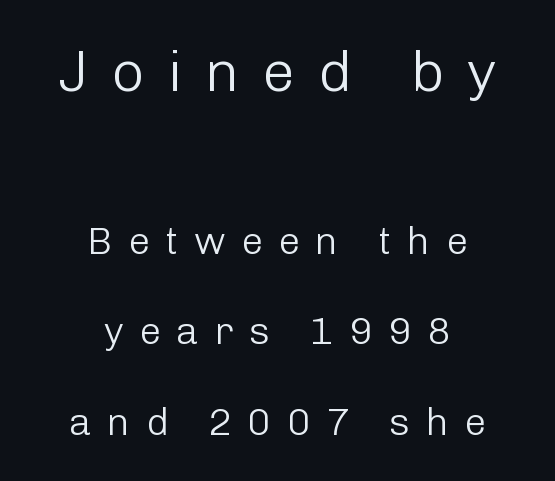
A typesetter would call this leading open, well beyond the default. A light-to-regular cut is what we see here. Bigger letters appear in the top chunk; the bottom chunk is reduced. Character widths vary here, with narrow letters taking less room than wide ones. Notice how the stems are strictly vertical — no italics here.
